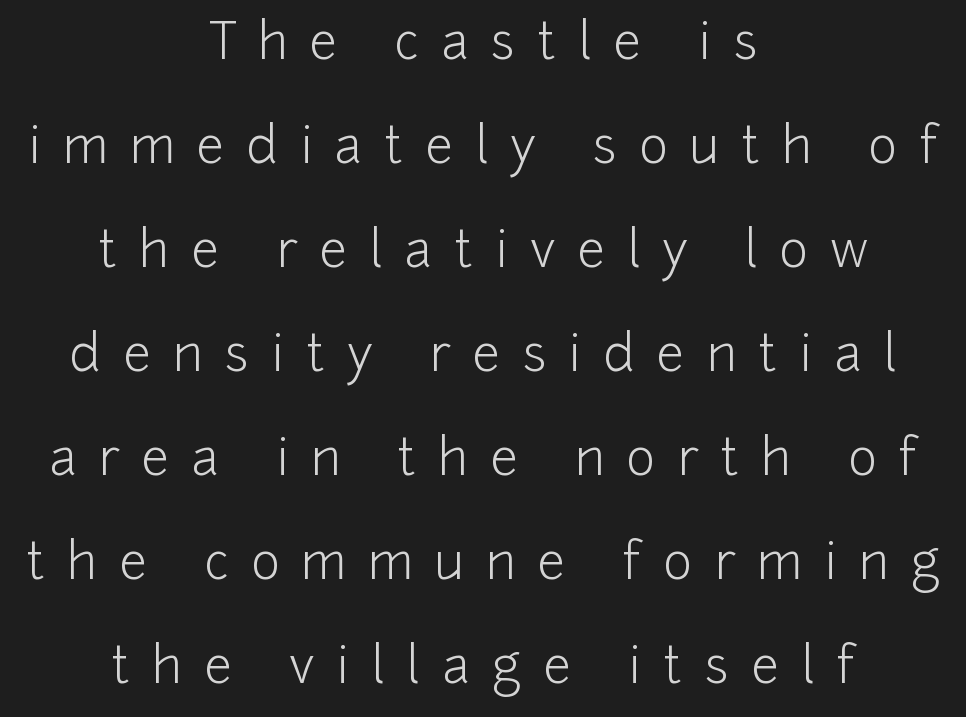
{"serif": "no", "italic": "no", "bold": "no", "weight": "light", "width": "normal", "stroke_contrast": "low", "x_height": "medium", "monospaced": "no", "underline": "no", "align": "center", "line_spacing": "loose", "line_spacing_ratio": 2.08, "letter_spacing": "wide", "letter_spacing_em": 0.44, "glyph_px": 50}
